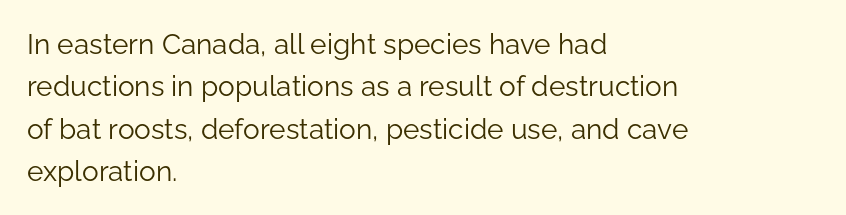
{"serif": "no", "italic": "no", "bold": "no", "weight": "light", "width": "normal", "stroke_contrast": "low", "x_height": "medium", "monospaced": "no", "underline": "no", "align": "left", "line_spacing": "normal", "line_spacing_ratio": 1.51, "letter_spacing": "normal", "letter_spacing_em": 0.0, "glyph_px": 28}
